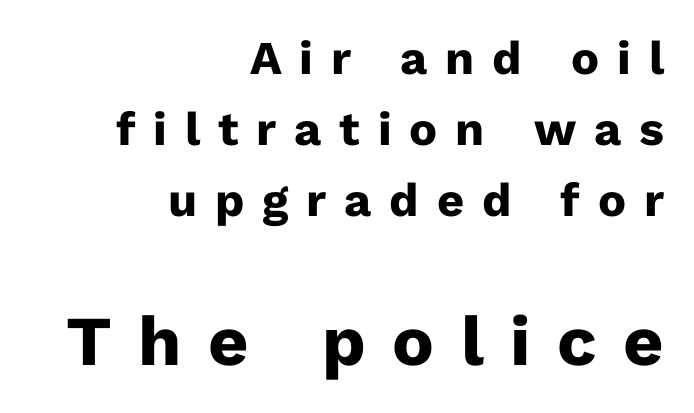
Q: Is the text bold? A: Yes.
Q: Is the text italic (slanted)? A: No, it is upright.
Q: Is the typeface a serif or a sans-serif typeface? A: Sans-serif.
Q: Is the text underlined? A: No.
Q: How is the paragraph aligned? A: Right-aligned.
Q: Is the spacing between letters normal or unusually wide? A: Unusually wide.
Q: Is the spacing between lines tight, normal or loose? A: Normal.
Q: Which block of text is set in a larger size, the first (top) or the second (bottom)? A: The second (bottom) one.
Q: Width (condensed, normal, or wide)? A: Normal.
Q: Stroke contrast? A: Low.
Q: x-height? A: Medium.
Q: Monospaced? A: No.
